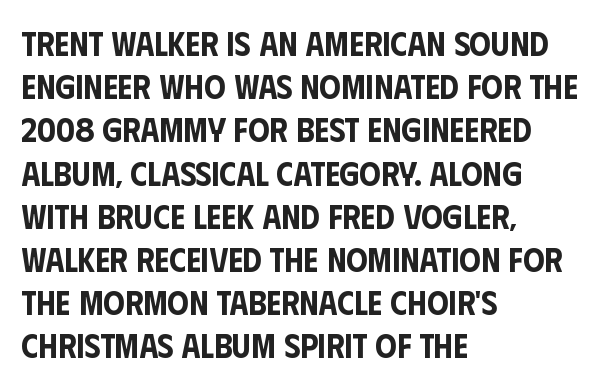
{"serif": "no", "italic": "no", "width": "condensed", "stroke_contrast": "low", "x_height": "large", "monospaced": "no", "underline": "no", "align": "left", "line_spacing": "normal", "line_spacing_ratio": 1.27, "letter_spacing": "normal", "letter_spacing_em": 0.0, "glyph_px": 34}
